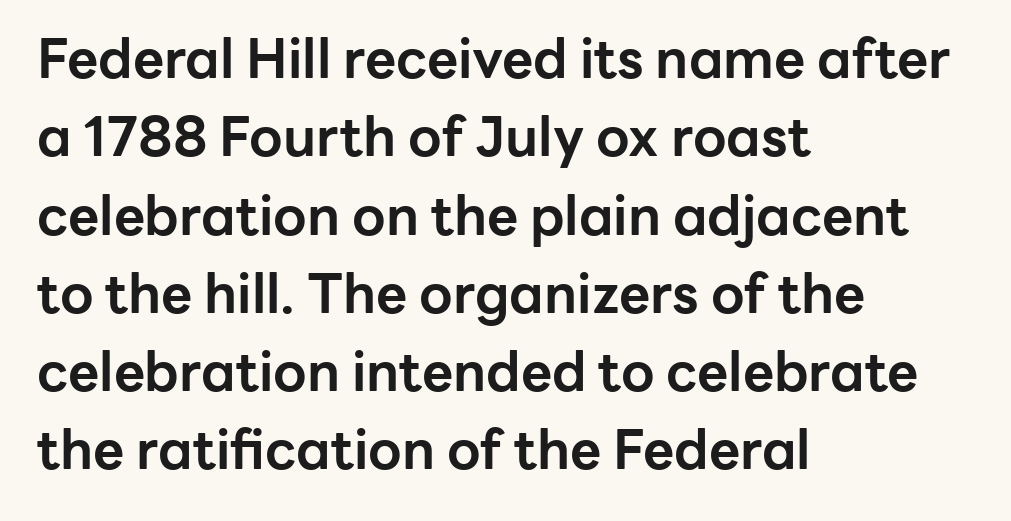
Q: Is the text bold? A: Yes.
Q: Is the text italic (slanted)? A: No, it is upright.
Q: Is the typeface a serif or a sans-serif typeface? A: Sans-serif.
Q: Is the text underlined? A: No.
Q: How is the paragraph aligned? A: Left-aligned.
Q: Is the spacing between letters normal or unusually wide? A: Normal.
Q: Is the spacing between lines tight, normal or loose? A: Normal.
Q: Width (condensed, normal, or wide)? A: Normal.
Q: Stroke contrast? A: Low.
Q: x-height? A: Medium.
Q: Monospaced? A: No.
